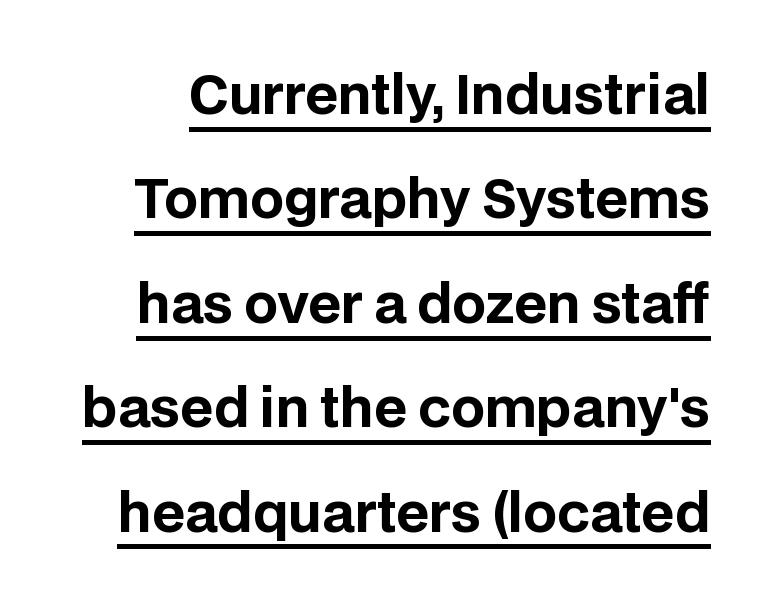
Q: Is the text bold? A: Yes.
Q: Is the text italic (slanted)? A: No, it is upright.
Q: Is the typeface a serif or a sans-serif typeface? A: Sans-serif.
Q: Is the text underlined? A: Yes.
Q: Is the spacing between letters normal or unusually wide? A: Normal.
Q: Is the spacing between lines tight, normal or loose? A: Loose.
Q: Width (condensed, normal, or wide)? A: Normal.
Q: Stroke contrast? A: Low.
Q: x-height? A: Large.
Q: Monospaced? A: No.
